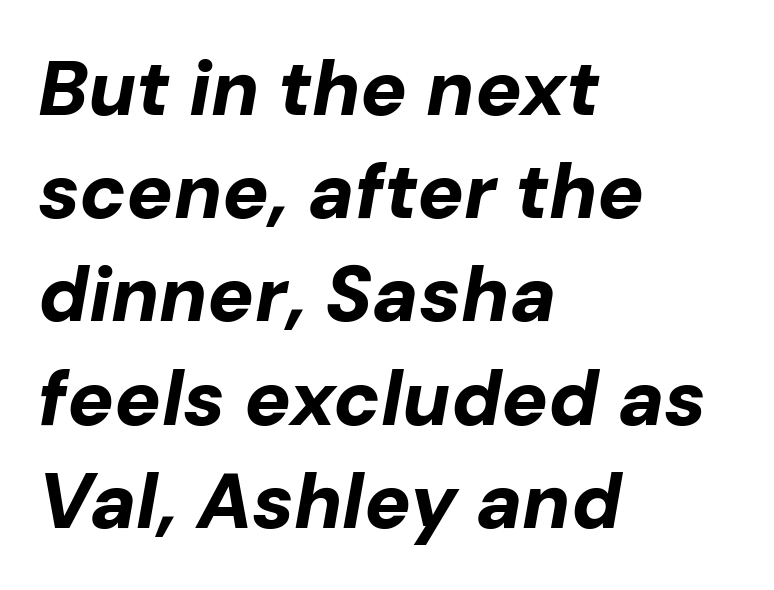
Q: Is the text bold? A: Yes.
Q: Is the text italic (slanted)? A: Yes, it leans right by about 10 degrees.
Q: Is the text underlined? A: No.
Q: How is the paragraph aligned? A: Left-aligned.
Q: Is the spacing between letters normal or unusually wide? A: Normal.
Q: Is the spacing between lines tight, normal or loose? A: Normal.
Q: Width (condensed, normal, or wide)? A: Normal.
Q: Stroke contrast? A: Low.
Q: x-height? A: Medium.
Q: Monospaced? A: No.
